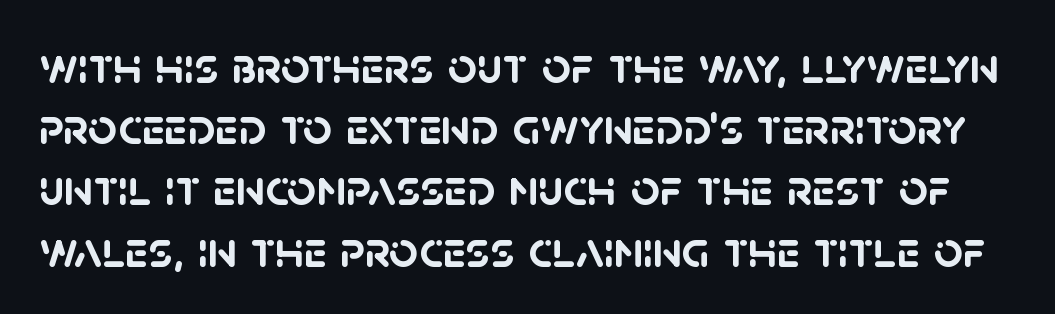
{"serif": "no", "bold": "yes", "weight": "semibold", "width": "normal", "stroke_contrast": "low", "x_height": "large", "monospaced": "no", "underline": "no", "line_spacing_ratio": 1.2, "letter_spacing": "normal", "letter_spacing_em": 0.0, "glyph_px": 51}
